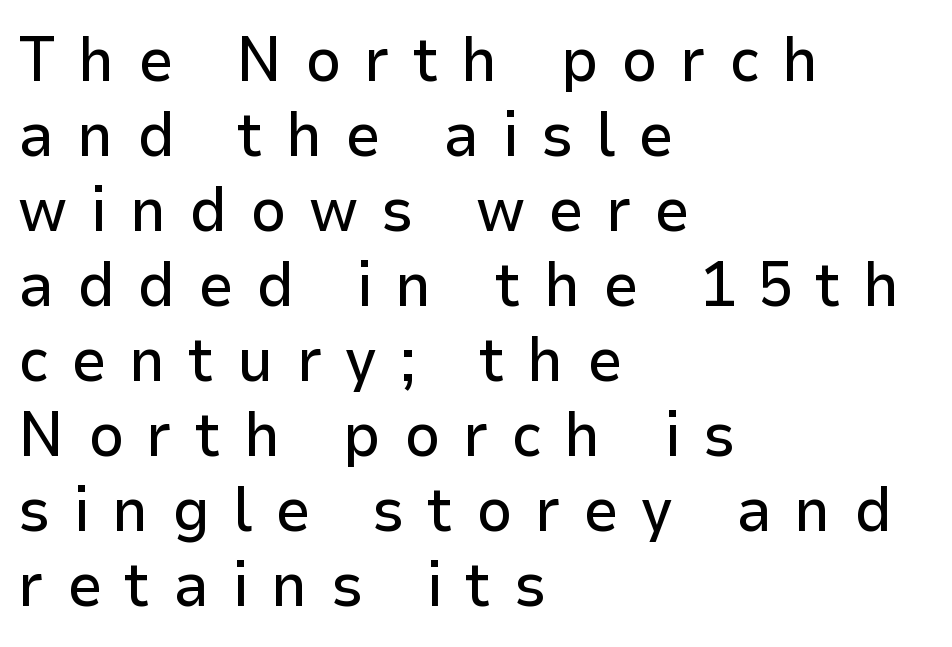
Horizontal alignment here is leftward, the default for most running prose. The font family rendered here belongs to the sans-serif group. The letters stand straight up with perfectly vertical stems. Here the designer chose a conventional face with non-uniform glyph widths. Compared with typical body copy, the letter spacing here is much looser.
